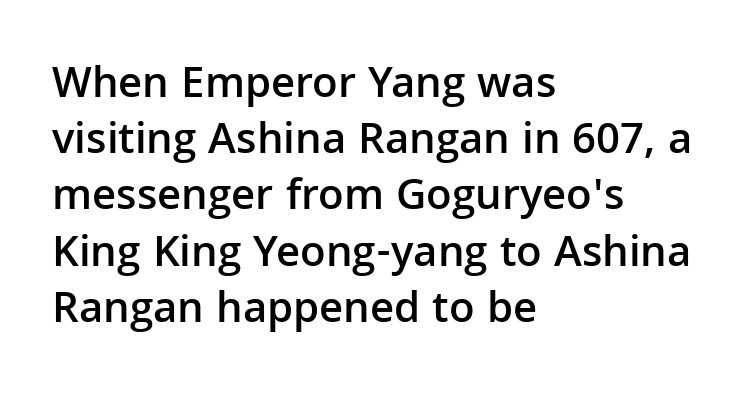
Q: Is the text bold? A: Semi-bold.
Q: Is the text italic (slanted)? A: No, it is upright.
Q: Is the typeface a serif or a sans-serif typeface? A: Sans-serif.
Q: Is the text underlined? A: No.
Q: How is the paragraph aligned? A: Left-aligned.
Q: Is the spacing between letters normal or unusually wide? A: Normal.
Q: Is the spacing between lines tight, normal or loose? A: Normal.
Q: Width (condensed, normal, or wide)? A: Normal.
Q: Stroke contrast? A: Low.
Q: x-height? A: Medium.
Q: Monospaced? A: No.
